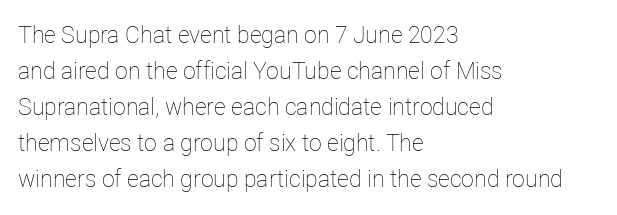
{"italic": "no", "bold": "no", "underline": "no", "align": "left", "line_spacing": "normal", "line_spacing_ratio": 1.56, "letter_spacing": "normal", "letter_spacing_em": 0.0, "glyph_px": 23}
